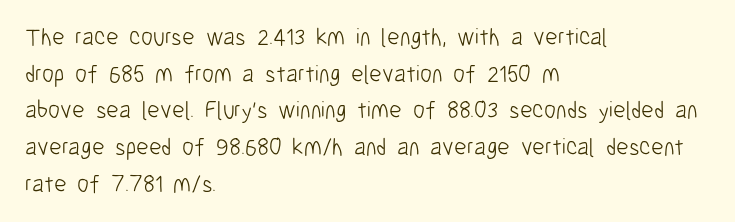
{"italic": "no", "bold": "no", "underline": "no", "align": "left", "line_spacing": "normal", "line_spacing_ratio": 1.53, "letter_spacing": "normal", "letter_spacing_em": 0.0, "glyph_px": 24}
